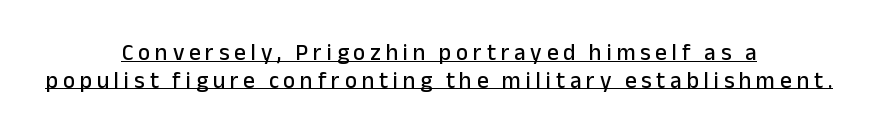
{"italic": "no", "underline": "yes", "align": "center", "line_spacing_ratio": 1.2, "letter_spacing": "wide", "letter_spacing_em": 0.21, "glyph_px": 23}
